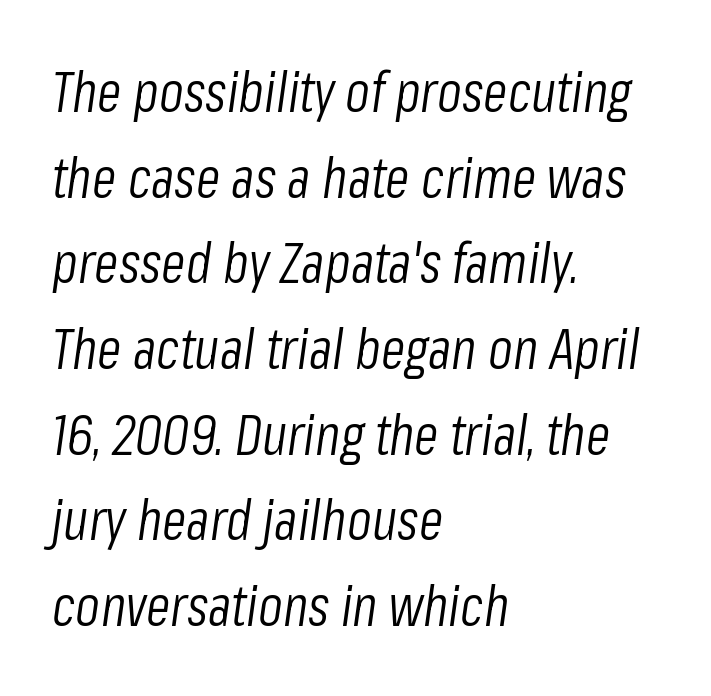
Q: Is the text bold? A: No.
Q: Is the text italic (slanted)? A: Yes, it leans right by about 8 degrees.
Q: Is the text underlined? A: No.
Q: How is the paragraph aligned? A: Left-aligned.
Q: Is the spacing between letters normal or unusually wide? A: Normal.
Q: Is the spacing between lines tight, normal or loose? A: Normal.
Q: Width (condensed, normal, or wide)? A: Condensed.
Q: Stroke contrast? A: Low.
Q: x-height? A: Medium.
Q: Monospaced? A: No.
